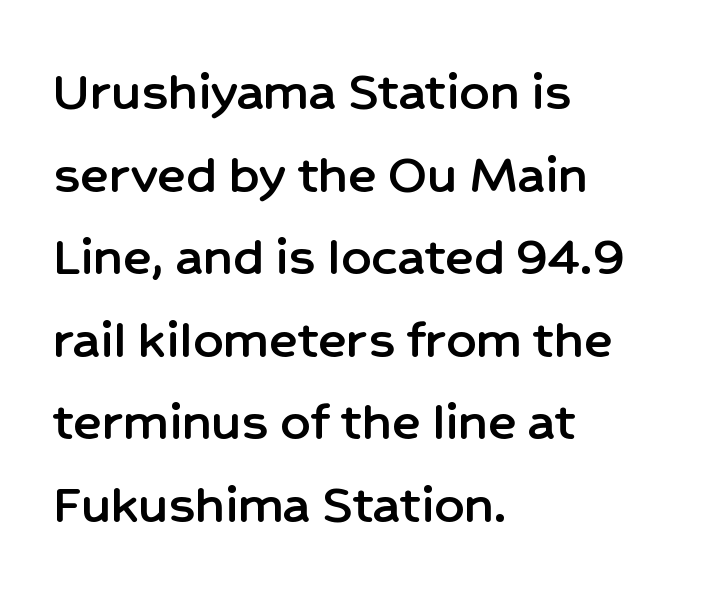
The image shows 59 px sans-serif type, upright; set left-aligned, normal line spacing (1.4x), normal letter spacing, not underlined; low stroke contrast and a medium x-height.
